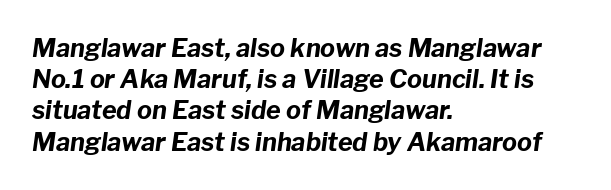
The image shows 25 px bold type, italic (leaning right); set left-aligned, normal line spacing (1.25x), normal letter spacing, not underlined.
